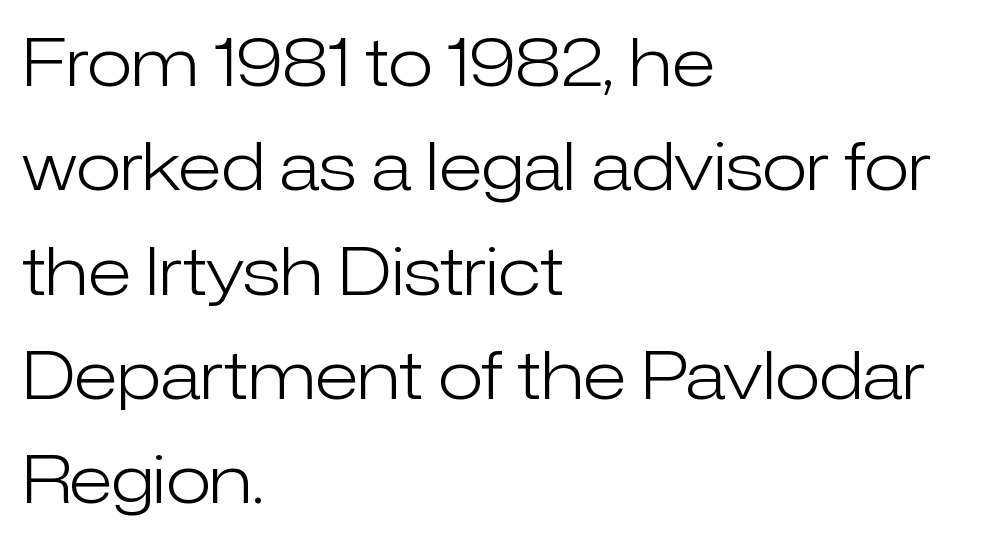
Q: Is the text bold? A: No.
Q: Is the text italic (slanted)? A: No, it is upright.
Q: Is the typeface a serif or a sans-serif typeface? A: Sans-serif.
Q: Is the text underlined? A: No.
Q: How is the paragraph aligned? A: Left-aligned.
Q: Is the spacing between letters normal or unusually wide? A: Normal.
Q: Is the spacing between lines tight, normal or loose? A: Normal.
Q: Width (condensed, normal, or wide)? A: Normal.
Q: Stroke contrast? A: Low.
Q: x-height? A: Medium.
Q: Monospaced? A: No.
